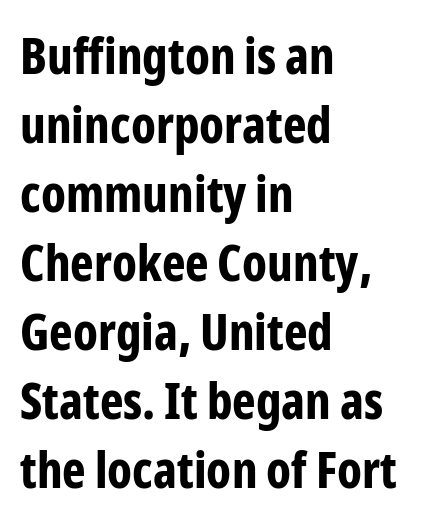
The image shows 50 px bold, condensed sans-serif type, upright; set left-aligned, normal line spacing (1.38x), normal letter spacing, not underlined; low stroke contrast and a medium x-height.
